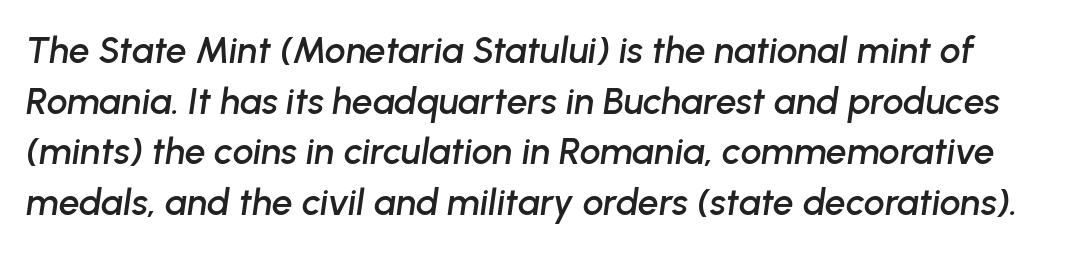
Q: Is the text italic (slanted)? A: Yes, it leans right by about 8 degrees.
Q: Is the text underlined? A: No.
Q: Is the spacing between letters normal or unusually wide? A: Normal.
Q: Is the spacing between lines tight, normal or loose? A: Normal.
Q: Width (condensed, normal, or wide)? A: Normal.
Q: Stroke contrast? A: Low.
Q: x-height? A: Medium.
Q: Monospaced? A: No.
